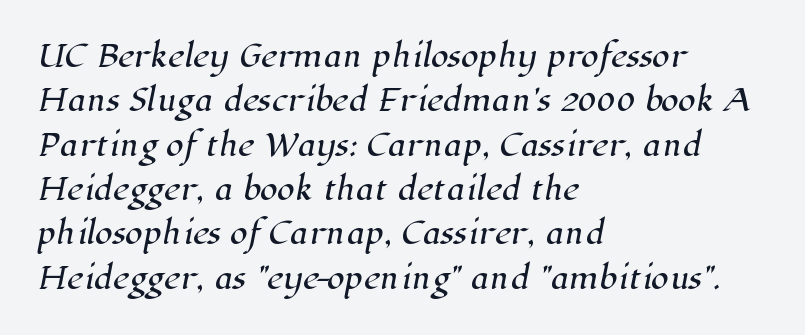
{"serif": "yes", "width": "normal", "stroke_contrast": "high", "x_height": "medium", "monospaced": "no", "underline": "no", "align": "left", "line_spacing": "normal", "line_spacing_ratio": 1.53, "letter_spacing": "normal", "letter_spacing_em": 0.0, "glyph_px": 29}
